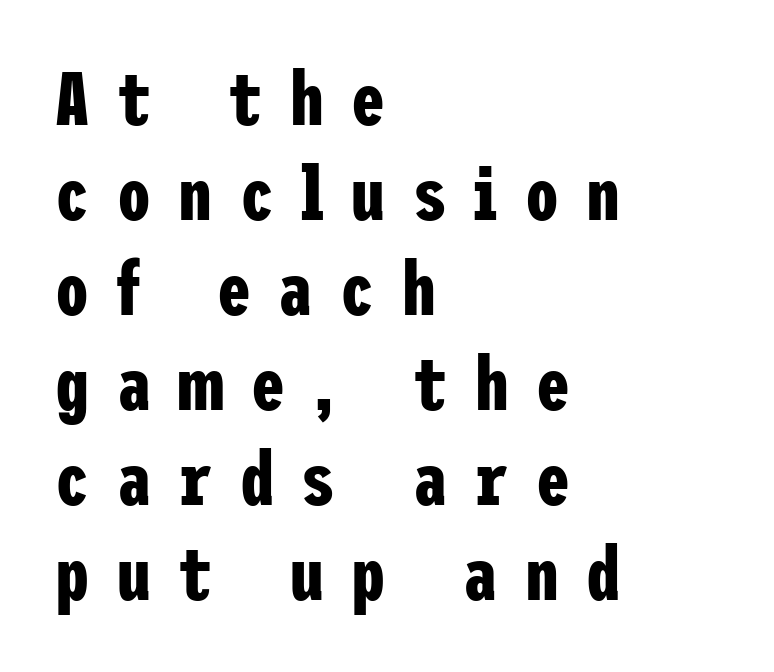
{"serif": "no", "italic": "no", "bold": "yes", "weight": "bold", "width": "condensed", "stroke_contrast": "low", "x_height": "medium", "underline": "no", "align": "left", "line_spacing": "normal", "line_spacing_ratio": 1.25, "letter_spacing": "wide", "letter_spacing_em": 0.36, "glyph_px": 76}
